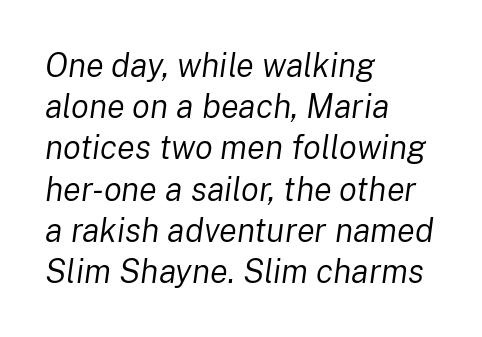
Q: Is the text bold? A: No.
Q: Is the text italic (slanted)? A: Yes, it leans right by about 8 degrees.
Q: Is the text underlined? A: No.
Q: How is the paragraph aligned? A: Left-aligned.
Q: Is the spacing between letters normal or unusually wide? A: Normal.
Q: Is the spacing between lines tight, normal or loose? A: Normal.
Q: Width (condensed, normal, or wide)? A: Normal.
Q: Stroke contrast? A: Low.
Q: x-height? A: Medium.
Q: Monospaced? A: No.
